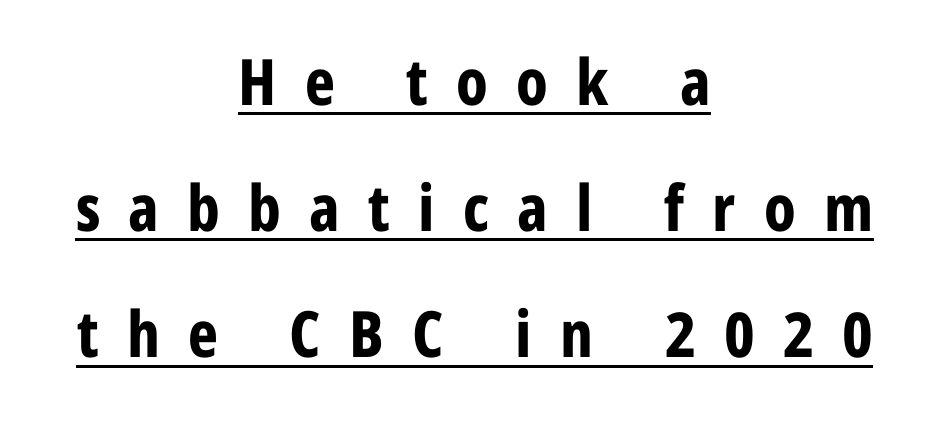
{"serif": "no", "italic": "no", "bold": "yes", "weight": "bold", "width": "condensed", "stroke_contrast": "low", "x_height": "medium", "monospaced": "no", "underline": "yes", "align": "center", "line_spacing": "loose", "line_spacing_ratio": 1.97, "letter_spacing": "wide", "letter_spacing_em": 0.44, "glyph_px": 64}
